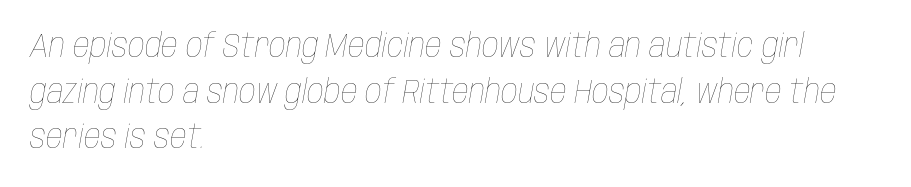
Q: Is the text bold? A: No.
Q: Is the text italic (slanted)? A: Yes, it leans right by about 10 degrees.
Q: Is the text underlined? A: No.
Q: How is the paragraph aligned? A: Left-aligned.
Q: Is the spacing between letters normal or unusually wide? A: Normal.
Q: Is the spacing between lines tight, normal or loose? A: Normal.
Q: Width (condensed, normal, or wide)? A: Condensed.
Q: Stroke contrast? A: Low.
Q: x-height? A: Large.
Q: Monospaced? A: No.
